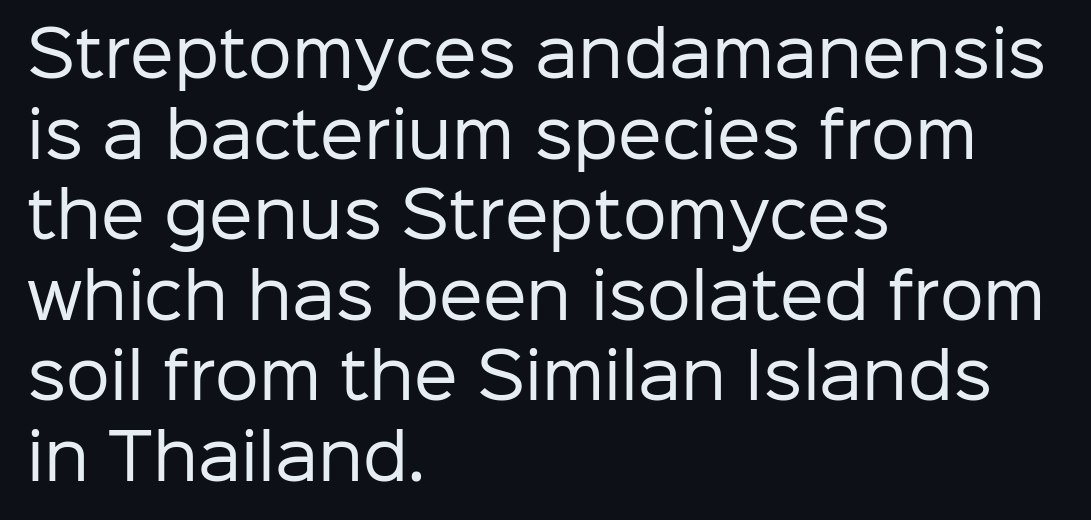
{"serif": "no", "italic": "no", "bold": "no", "weight": "regular", "width": "normal", "stroke_contrast": "low", "x_height": "medium", "monospaced": "no", "underline": "no", "align": "left", "line_spacing": "normal", "line_spacing_ratio": 1.3, "letter_spacing": "normal", "letter_spacing_em": 0.0, "glyph_px": 62}
